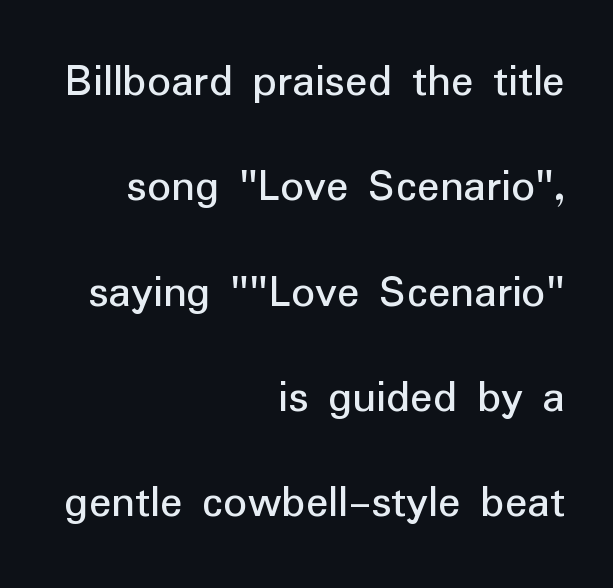
Q: Is the text italic (slanted)? A: No, it is upright.
Q: Is the typeface a serif or a sans-serif typeface? A: Sans-serif.
Q: Is the text underlined? A: No.
Q: How is the paragraph aligned? A: Right-aligned.
Q: Is the spacing between letters normal or unusually wide? A: Normal.
Q: Is the spacing between lines tight, normal or loose? A: Loose.
Q: Width (condensed, normal, or wide)? A: Normal.
Q: Stroke contrast? A: Low.
Q: x-height? A: Medium.
Q: Monospaced? A: No.
